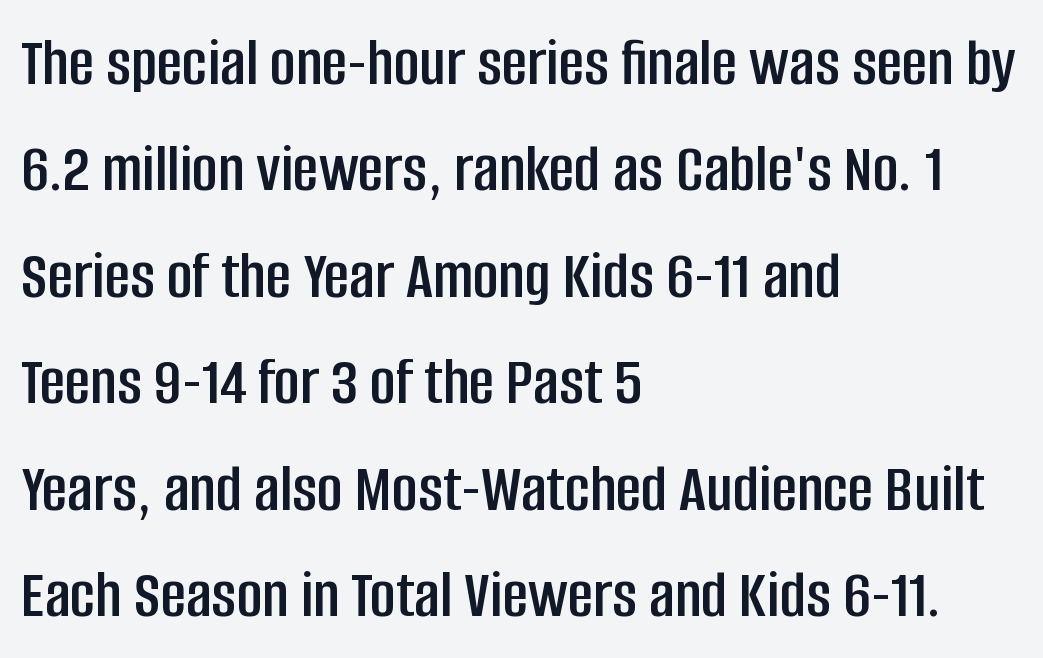
The type family on display is of the sans-serif kind. Glyph-to-glyph distance matches everyday printed text. Here the designer chose a conventional face with non-uniform glyph widths. Vertical strokes here are truly vertical.
